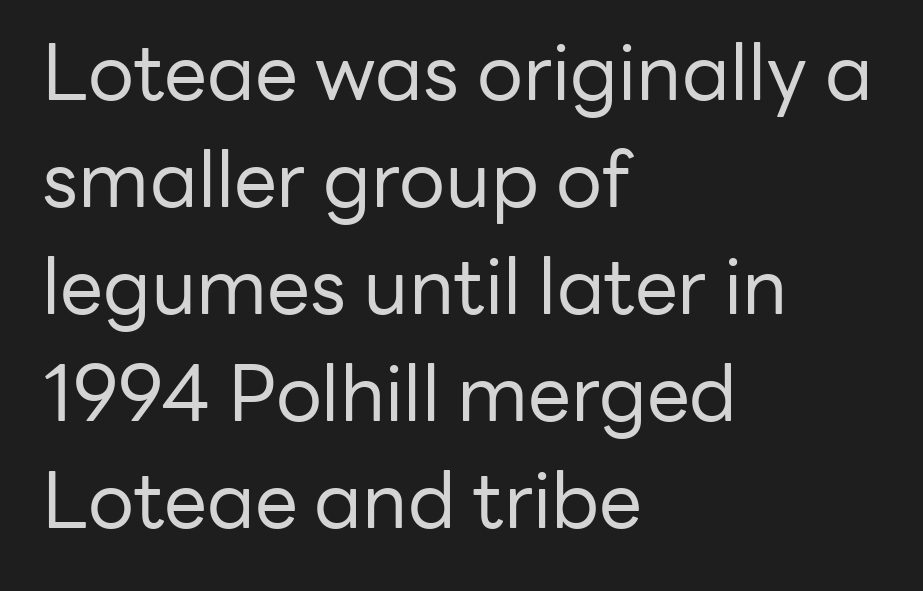
You could not count columns in this text — the font is proportionally spaced. Weight: in the light-to-regular range. This sample is left-justified, so line endings fall wherever the words run out. The words here are not underlined. When letters stand straight like this, we call the style roman or upright. Tracking value appears to be zero — textbook default spacing.
